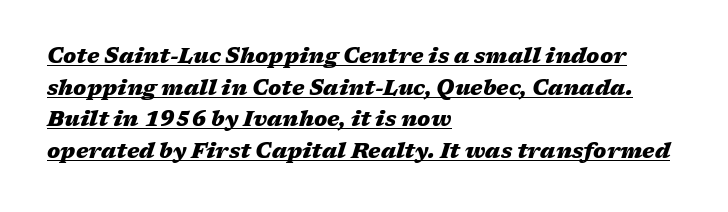
{"italic": "yes", "lean": "right", "slant_degrees": 17, "bold": "yes", "underline": "yes", "align": "left", "line_spacing": "normal", "line_spacing_ratio": 1.51, "letter_spacing": "normal", "letter_spacing_em": 0.0, "glyph_px": 21}
